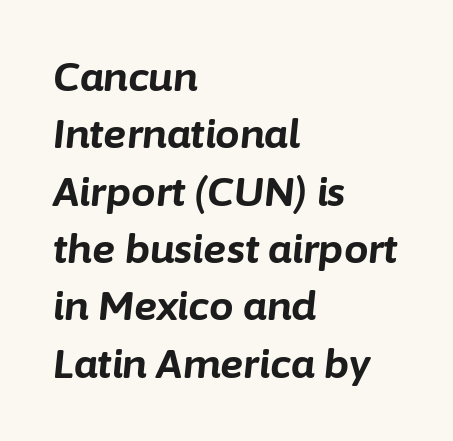
Alignment: flush left. Does the leading feel generous? No, just average. Note the varied advance widths — an 'i' is clearly narrower than an 'm'. Would a proofreader flag this as italicized? Yes.
